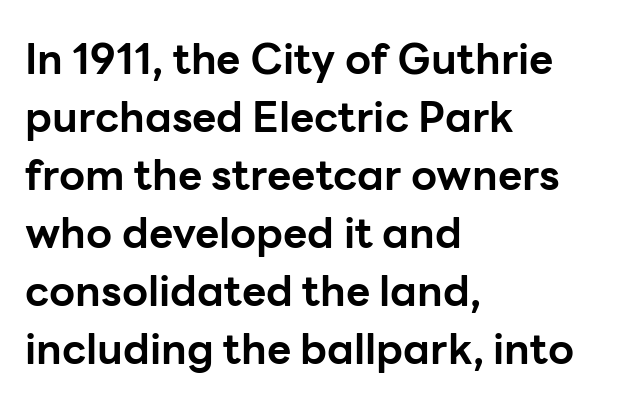
The strip under each line holds only bare page. Is there much room between lines? A standard amount, neither cramped nor airy. The specimen reads as upright at a glance. Caption: standard tracking, unaltered. Compared with a centered layout, this one pins lines to the left instead. The strokes are fattened all the way to bold.
